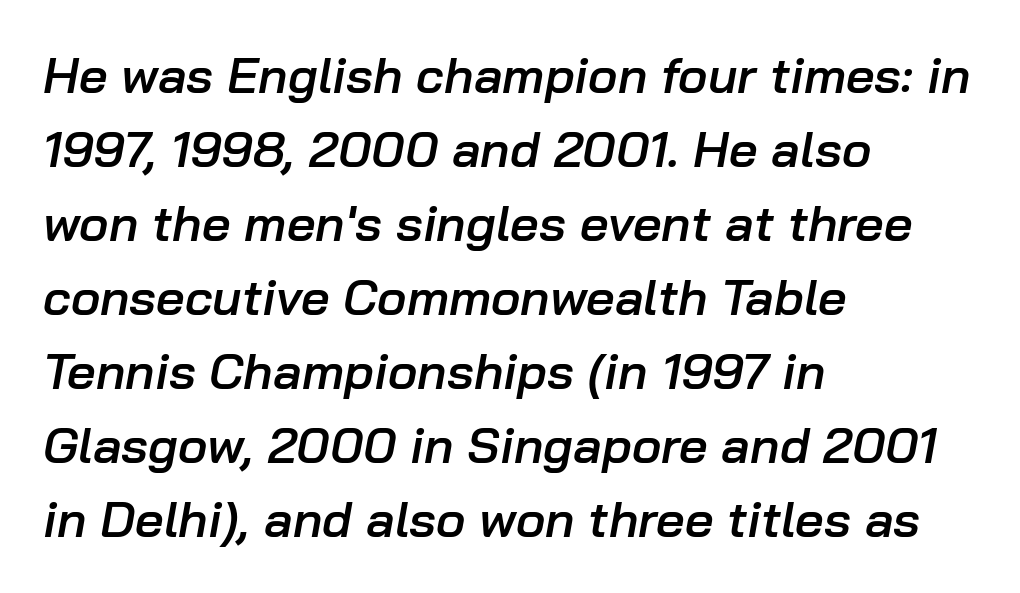
The compositor pushed each line to the left boundary. Every letter is mildly thick-stroked: semibold rather than bold. Does the leading feel generous? No, just average. The area under the type is left untouched. In terms of posture, this sample is oblique. Proportional: the letters do not fall into vertical columns.
